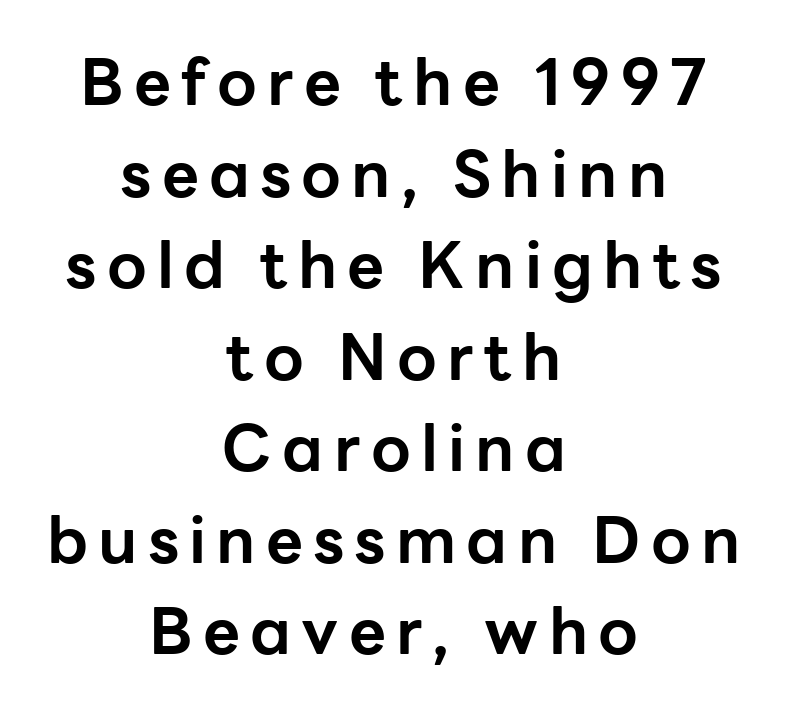
The image shows 64 px bold sans-serif type, upright; set centered, normal line spacing (1.43x), not underlined; low stroke contrast and a medium x-height.
